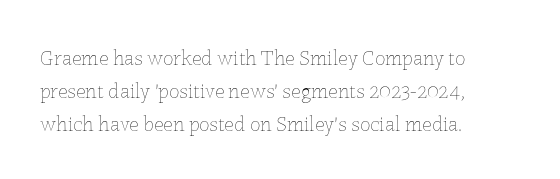
{"italic": "no", "bold": "no", "underline": "no", "align": "left", "line_spacing": "normal", "line_spacing_ratio": 1.58, "letter_spacing": "normal", "letter_spacing_em": 0.0, "glyph_px": 21}
